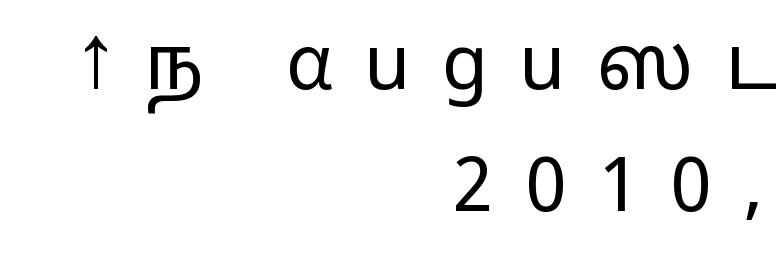
The lettering holds an erect, upright posture throughout. Whoever set this chose a conventional vertical rhythm. Compared with a typical body face, this is equally light or lighter still. Observe the absence of serifs on each vertical stroke in this sample.
